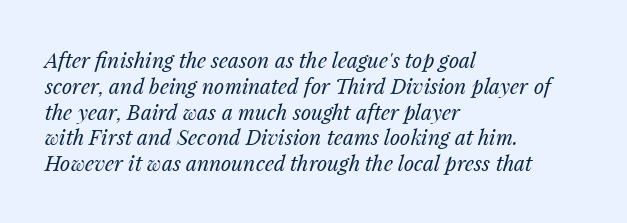
The image shows 21 px text type, italic (leaning right); set left-aligned, line spacing 1.23x, normal letter spacing, not underlined.
